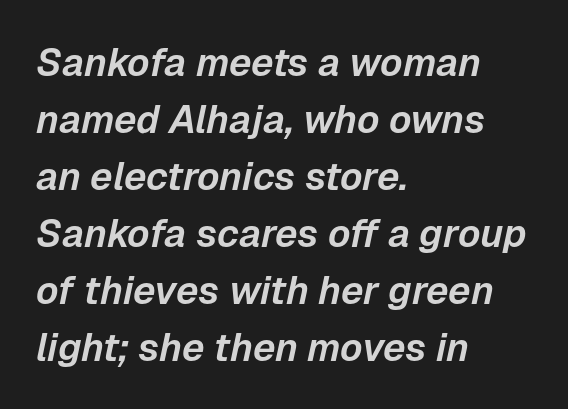
The image shows 39 px text type, italic (leaning right); set left-aligned, normal line spacing (1.46x), normal letter spacing, not underlined; low stroke contrast and a medium x-height.
